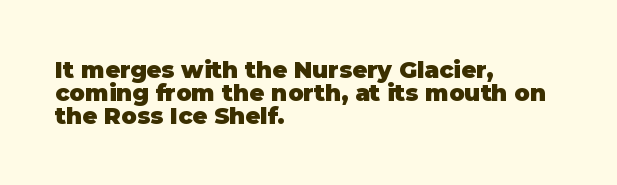
The image shows 23 px bold type, upright; set left-aligned, tight line spacing (0.99x), normal letter spacing, not underlined.
